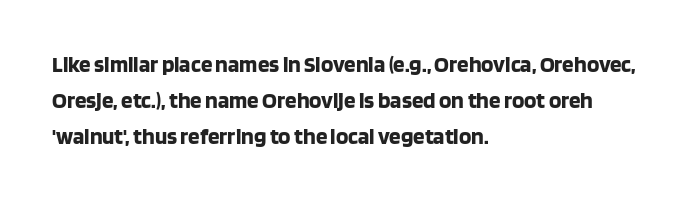
Q: Is the text bold? A: Yes.
Q: Is the text italic (slanted)? A: No, it is upright.
Q: Is the text underlined? A: No.
Q: How is the paragraph aligned? A: Left-aligned.
Q: Is the spacing between letters normal or unusually wide? A: Normal.
Q: Is the spacing between lines tight, normal or loose? A: Normal.
